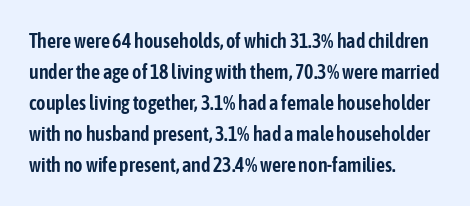
{"italic": "no", "underline": "no", "align": "left", "line_spacing": "normal", "line_spacing_ratio": 1.55, "letter_spacing": "normal", "letter_spacing_em": 0.0, "glyph_px": 20}
